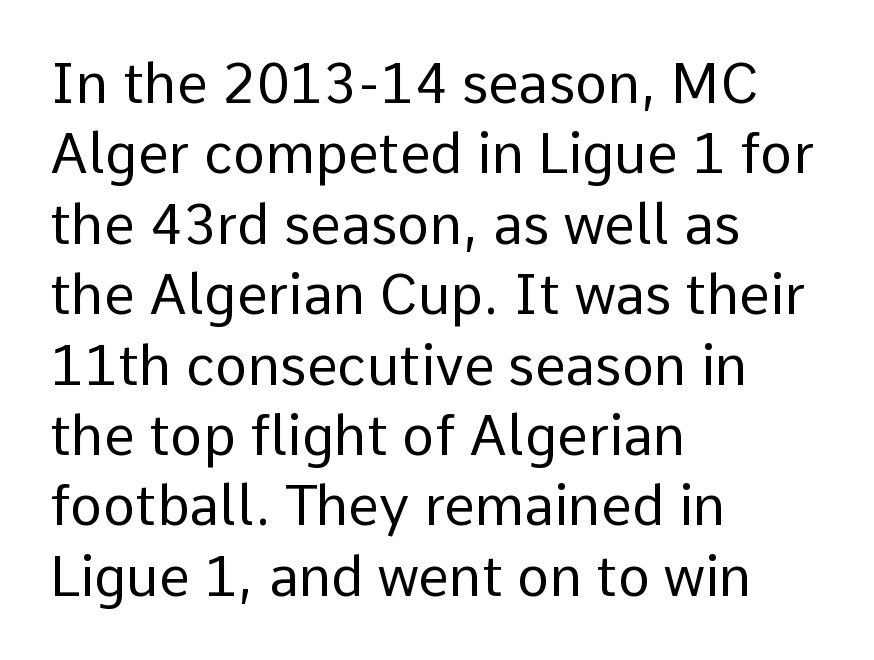
Q: Is the text bold? A: No.
Q: Is the text italic (slanted)? A: No, it is upright.
Q: Is the typeface a serif or a sans-serif typeface? A: Sans-serif.
Q: Is the text underlined? A: No.
Q: How is the paragraph aligned? A: Left-aligned.
Q: Is the spacing between letters normal or unusually wide? A: Normal.
Q: Is the spacing between lines tight, normal or loose? A: Normal.
Q: Width (condensed, normal, or wide)? A: Normal.
Q: Stroke contrast? A: Low.
Q: x-height? A: Medium.
Q: Monospaced? A: No.
